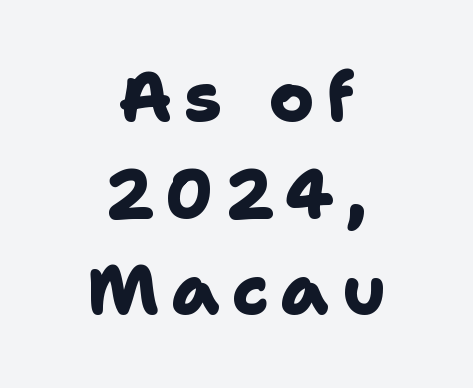
Descenders are the only things crossing below the line. Is the type bold? Yes — the strokes are clearly thick and heavy. Varying glyph widths throughout — classic text-font behaviour. Rows of type keep a routine distance in the vertical direction. Nope, no serifs anywhere on these letters.
